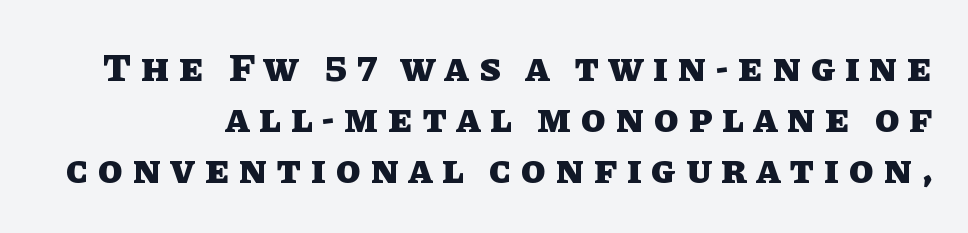
{"italic": "no", "bold": "yes", "weight": "heavy", "width": "normal", "stroke_contrast": "low", "x_height": "large", "monospaced": "no", "underline": "no", "line_spacing": "normal", "line_spacing_ratio": 1.28, "letter_spacing": "wide", "letter_spacing_em": 0.25, "glyph_px": 40}
